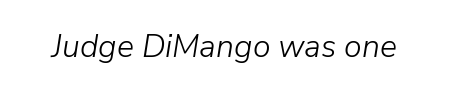
The image shows 32 px light type, italic (leaning right); set normal letter spacing, not underlined; low stroke contrast and a medium x-height.
